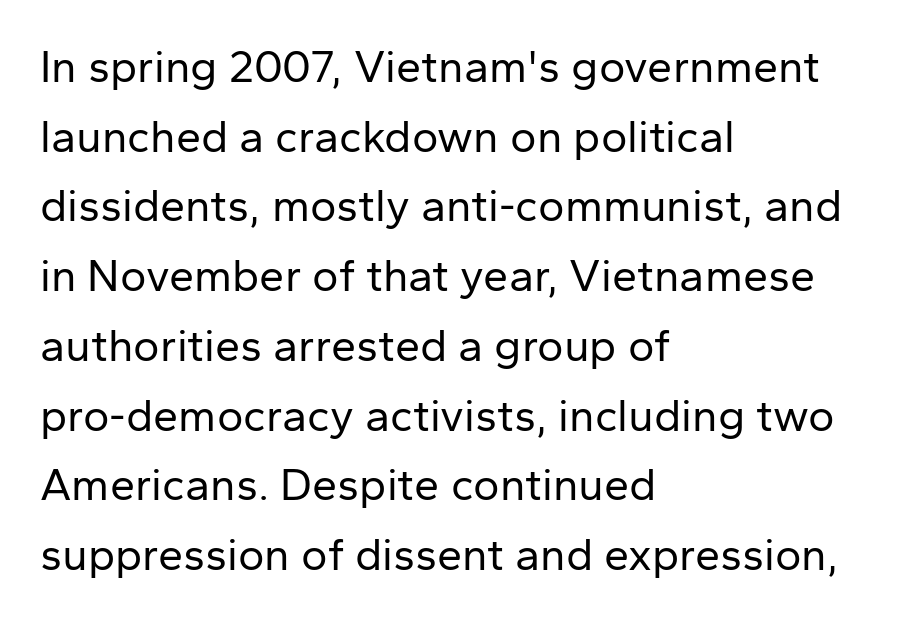
Q: Is the text bold? A: No.
Q: Is the text italic (slanted)? A: No, it is upright.
Q: Is the typeface a serif or a sans-serif typeface? A: Sans-serif.
Q: Is the text underlined? A: No.
Q: How is the paragraph aligned? A: Left-aligned.
Q: Is the spacing between letters normal or unusually wide? A: Normal.
Q: Is the spacing between lines tight, normal or loose? A: Normal.
Q: Width (condensed, normal, or wide)? A: Normal.
Q: Stroke contrast? A: Low.
Q: x-height? A: Medium.
Q: Monospaced? A: No.
